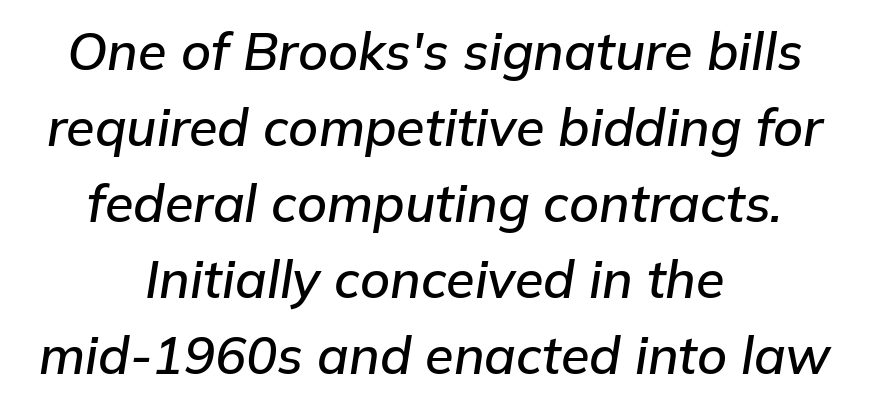
The image shows 52 px text type, italic (leaning right); set centered, normal line spacing (1.46x), normal letter spacing, not underlined; low stroke contrast and a medium x-height.
